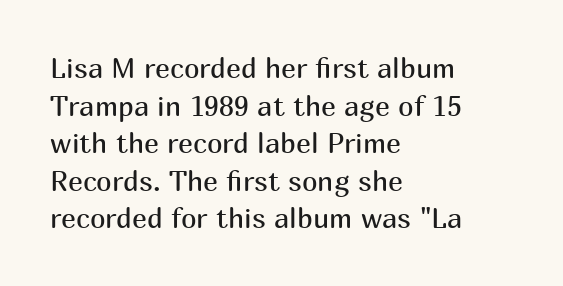
The image shows 28 px regular-weight sans-serif type, upright; set left-aligned, normal line spacing (1.34x), normal letter spacing, not underlined; medium stroke contrast and a medium x-height.
